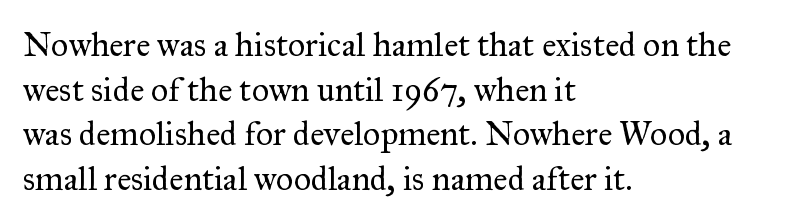
Ascenders rise straight up at ninety degrees. The type family on display is of the serif kind. These lines are set flush left with a ragged right edge. You could not count columns in this text — the font is proportionally spaced. Normally led — the rows are evenly, conventionally spaced.
